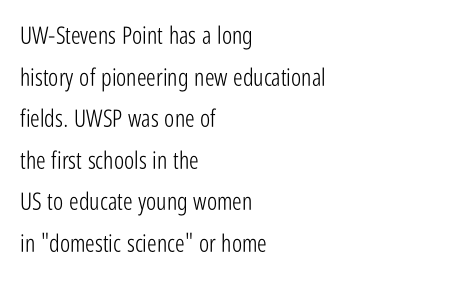
The words here are not underlined. Does extra space separate the letters? No, they use regular spacing. A roman cut, with each character standing at attention. Left-aligned paragraph, ragged on the right. Summary of weight: not heavy and not bold.
